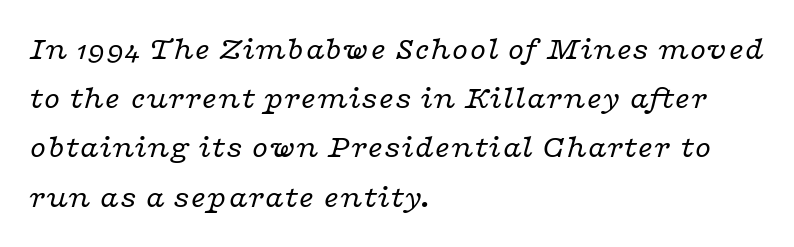
Q: Is the text bold? A: No.
Q: Is the text italic (slanted)? A: Yes, it leans right by about 16 degrees.
Q: Is the typeface a serif or a sans-serif typeface? A: Serif.
Q: Is the text underlined? A: No.
Q: How is the paragraph aligned? A: Left-aligned.
Q: Is the spacing between letters normal or unusually wide? A: Normal.
Q: Is the spacing between lines tight, normal or loose? A: Normal.
Q: Width (condensed, normal, or wide)? A: Wide.
Q: Stroke contrast? A: Low.
Q: x-height? A: Medium.
Q: Monospaced? A: No.
